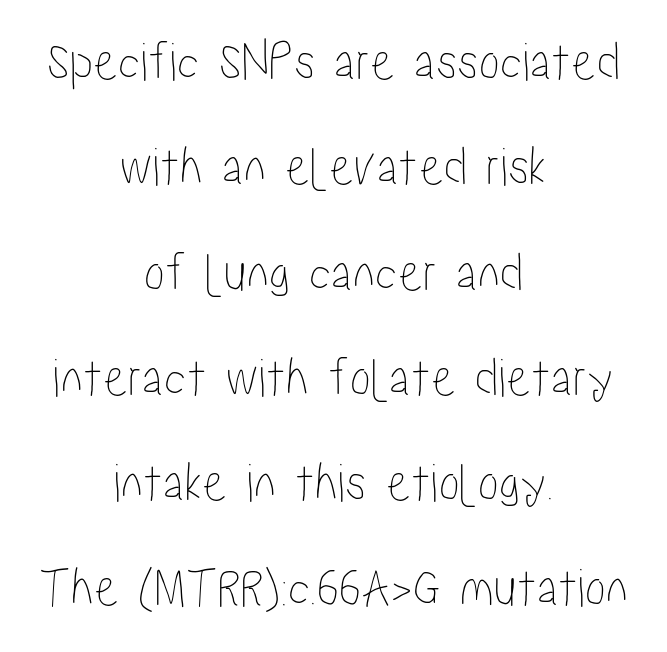
The specimen reads as upright at a glance. Here the designer chose a conventional face with non-uniform glyph widths. No extra tracking has been applied to these lines. Just letters on the line, the space beneath them empty. The text block is weighted toward neither margin, spreading evenly from the middle.
